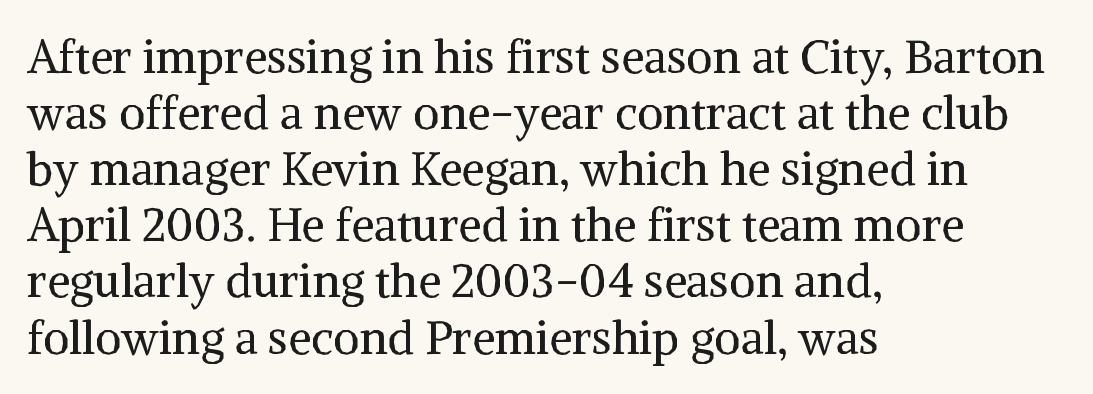
The image shows 46 px regular-weight serif type, upright; set left-aligned, line spacing 1.22x, normal letter spacing, not underlined; medium stroke contrast and a medium x-height.
